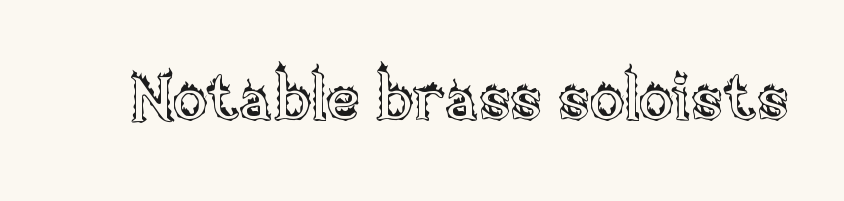
{"italic": "no", "width": "normal", "x_height": "large", "monospaced": "no", "underline": "no", "letter_spacing": "normal", "letter_spacing_em": 0.0, "glyph_px": 65}
